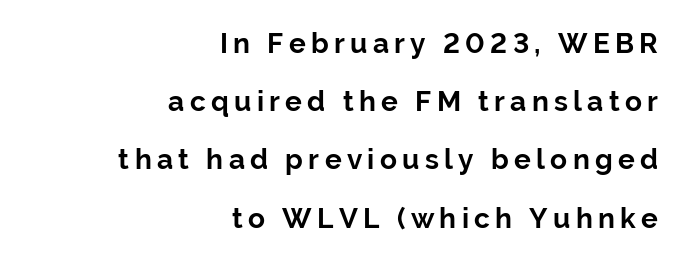
Anything drawn beneath the words? Only blank space. Examine the stroke ends and you'll find no serifs. This sample trades compactness for vertical openness between lines. Here the designer chose a conventional face with non-uniform glyph widths.
